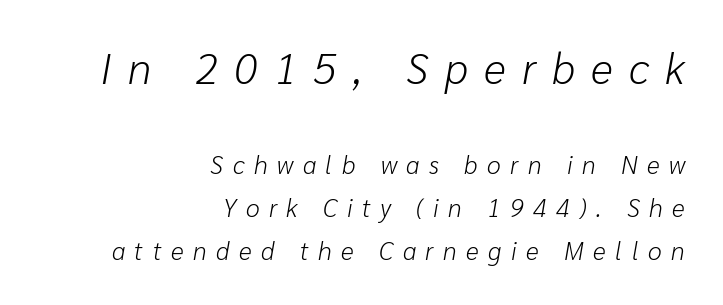
{"italic": "yes", "lean": "right", "slant_degrees": 10, "bold": "no", "weight": "light", "width": "normal", "stroke_contrast": "low", "x_height": "medium", "monospaced": "no", "underline": "no", "align": "right", "line_spacing_ratio": 1.73, "letter_spacing": "wide", "letter_spacing_em": 0.38, "larger_block": "first", "size_ratio": 1.72, "glyph_px": 43}
